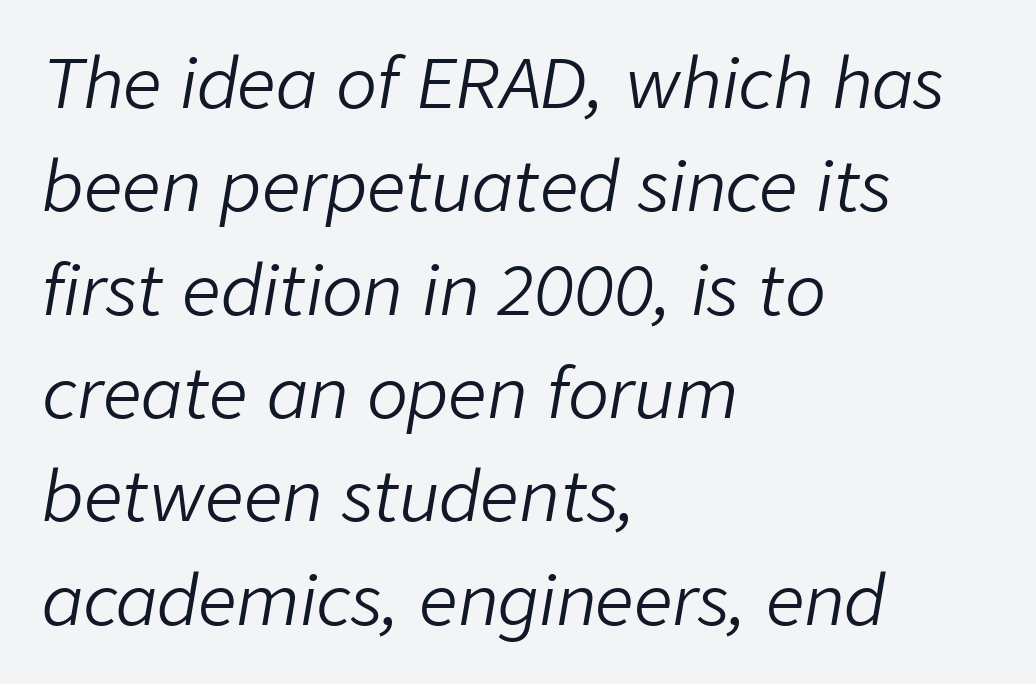
Q: Is the text bold? A: No.
Q: Is the text italic (slanted)? A: Yes, it leans right by about 9 degrees.
Q: Is the text underlined? A: No.
Q: How is the paragraph aligned? A: Left-aligned.
Q: Is the spacing between letters normal or unusually wide? A: Normal.
Q: Is the spacing between lines tight, normal or loose? A: Normal.
Q: Width (condensed, normal, or wide)? A: Normal.
Q: Stroke contrast? A: Low.
Q: x-height? A: Medium.
Q: Monospaced? A: No.
